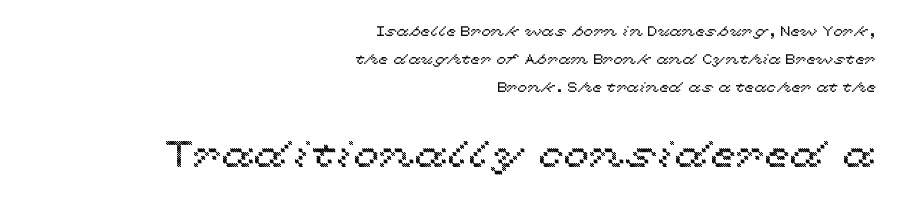
{"width": "wide", "x_height": "medium", "monospaced": "no", "underline": "no", "align": "right", "line_spacing": "loose", "line_spacing_ratio": 1.99, "letter_spacing": "normal", "letter_spacing_em": 0.0, "larger_block": "second", "size_ratio": 2.64, "glyph_px": 37}
